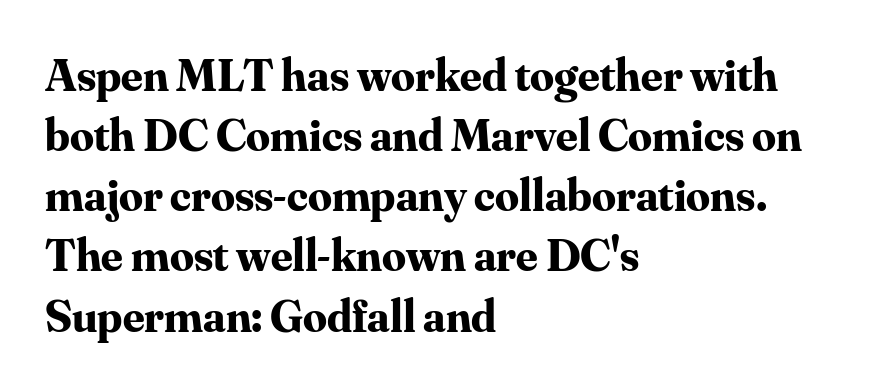
{"serif": "yes", "italic": "no", "bold": "yes", "weight": "bold", "width": "normal", "stroke_contrast": "medium", "x_height": "small", "monospaced": "no", "underline": "no", "align": "left", "line_spacing": "normal", "line_spacing_ratio": 1.28, "letter_spacing": "normal", "letter_spacing_em": 0.0, "glyph_px": 47}
